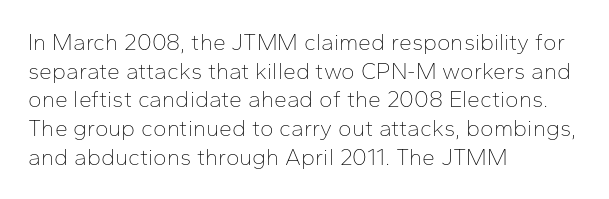
Q: Is the text bold? A: No.
Q: Is the text italic (slanted)? A: No, it is upright.
Q: Is the text underlined? A: No.
Q: How is the paragraph aligned? A: Left-aligned.
Q: Is the spacing between letters normal or unusually wide? A: Normal.
Q: Is the spacing between lines tight, normal or loose? A: Normal.
